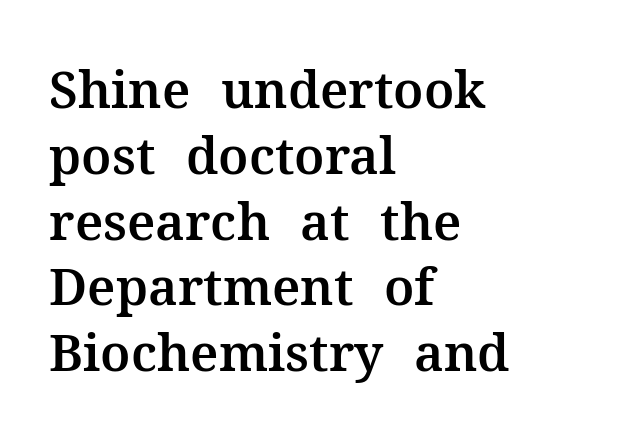
Q: Is the text italic (slanted)? A: No, it is upright.
Q: Is the typeface a serif or a sans-serif typeface? A: Serif.
Q: Is the text underlined? A: No.
Q: How is the paragraph aligned? A: Left-aligned.
Q: Is the spacing between letters normal or unusually wide? A: Normal.
Q: Is the spacing between lines tight, normal or loose? A: Normal.
Q: Width (condensed, normal, or wide)? A: Normal.
Q: Stroke contrast? A: Medium.
Q: x-height? A: Medium.
Q: Monospaced? A: No.
